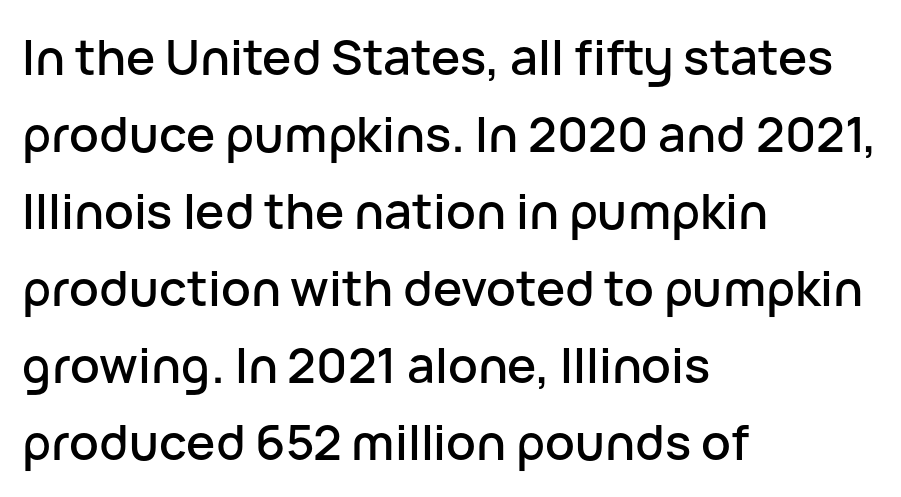
{"serif": "no", "italic": "no", "width": "normal", "stroke_contrast": "low", "x_height": "medium", "monospaced": "no", "underline": "no", "align": "left", "line_spacing": "normal", "line_spacing_ratio": 1.57, "letter_spacing": "normal", "letter_spacing_em": 0.0, "glyph_px": 49}
